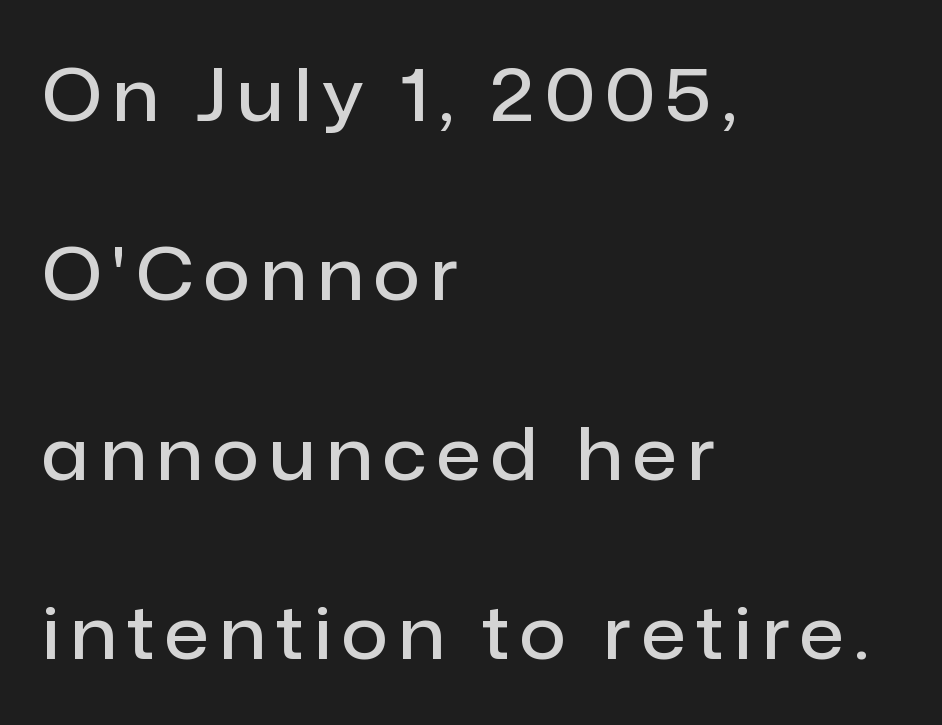
Q: Is the text bold? A: Semi-bold.
Q: Is the text italic (slanted)? A: No, it is upright.
Q: Is the typeface a serif or a sans-serif typeface? A: Sans-serif.
Q: Is the text underlined? A: No.
Q: How is the paragraph aligned? A: Left-aligned.
Q: Is the spacing between lines tight, normal or loose? A: Loose.
Q: Width (condensed, normal, or wide)? A: Normal.
Q: Stroke contrast? A: Low.
Q: x-height? A: Medium.
Q: Monospaced? A: No.
